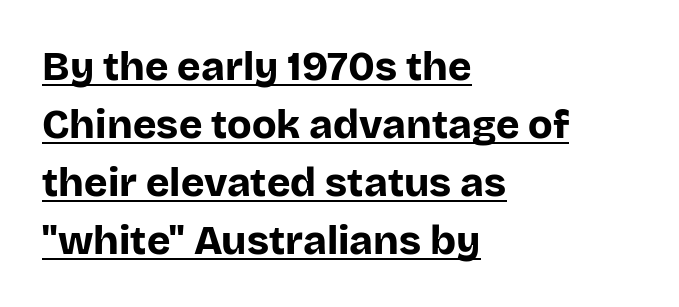
The letters advance in unequal steps, a hallmark of proportional type. The font family rendered here belongs to the sans-serif group. The rendering anchors every line to the left-hand side. Quick note: interline space is typical. Vertical strokes here are truly vertical. Each glyph is drawn with heavy, bold strokes.
